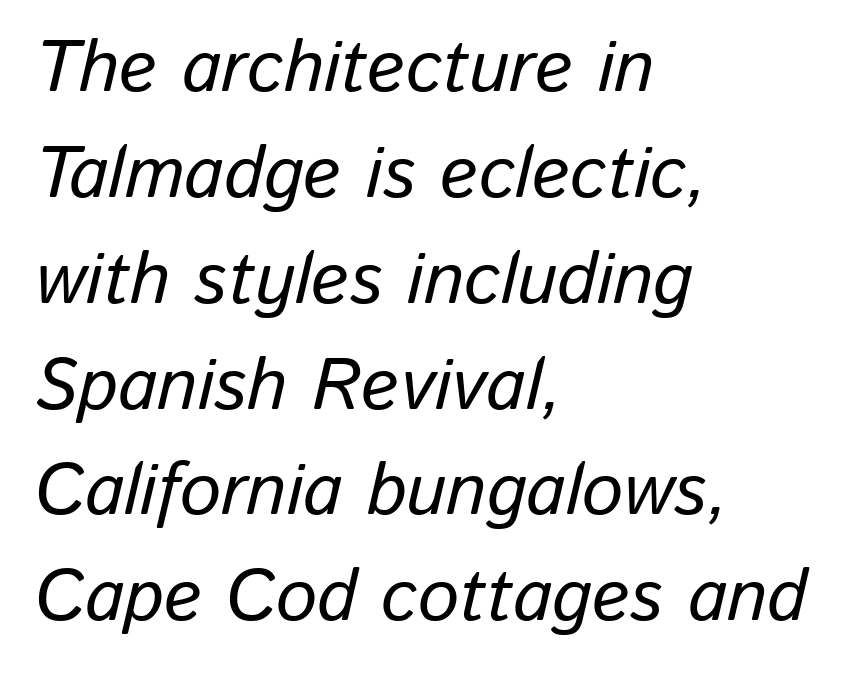
Rule under the text: the space is simply empty. Would a proofreader flag this as italicized? Yes. Observe the ordinary spacing: letters are neighbours, not strangers. Here the designer chose a conventional face with non-uniform glyph widths.
